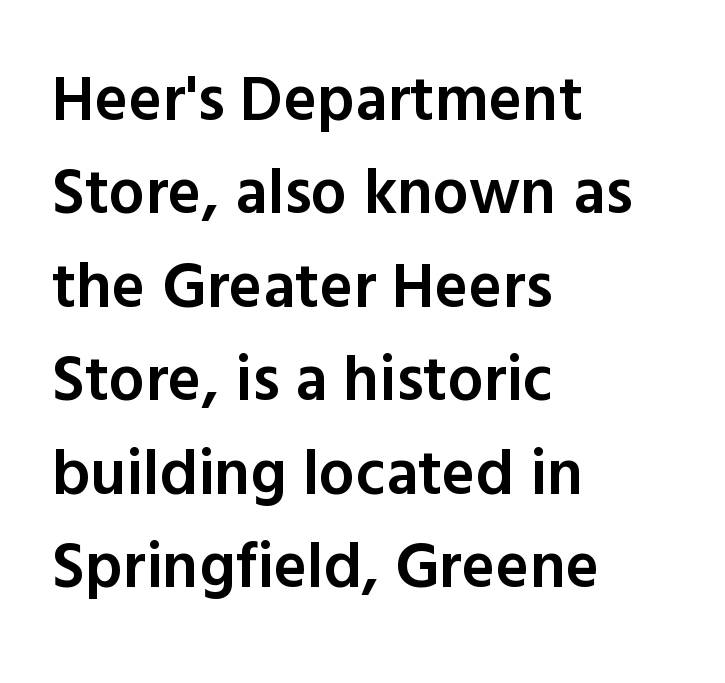
{"serif": "no", "italic": "no", "bold": "semi", "weight": "semibold", "width": "normal", "x_height": "medium", "monospaced": "no", "underline": "no", "align": "left", "line_spacing": "normal", "line_spacing_ratio": 1.46, "letter_spacing": "normal", "letter_spacing_em": 0.0, "glyph_px": 64}
